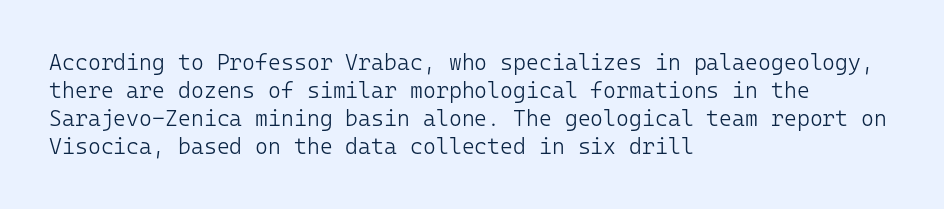
The image shows 22 px text type, upright; set left-aligned, normal line spacing (1.27x), normal letter spacing, not underlined.
